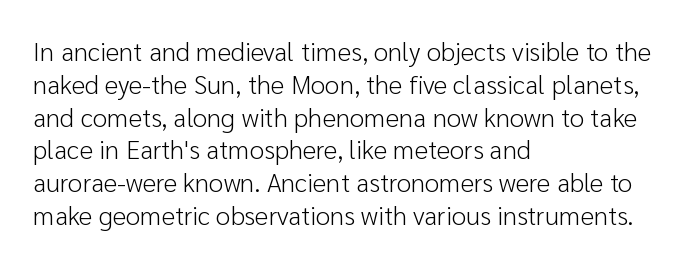
Q: Is the text bold? A: No.
Q: Is the text italic (slanted)? A: No, it is upright.
Q: Is the text underlined? A: No.
Q: How is the paragraph aligned? A: Left-aligned.
Q: Is the spacing between letters normal or unusually wide? A: Normal.
Q: Is the spacing between lines tight, normal or loose? A: Normal.
